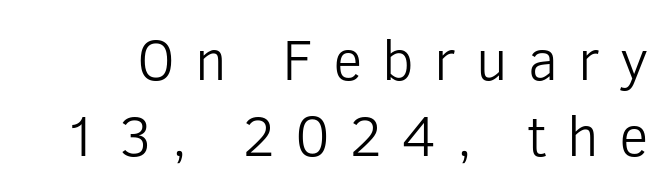
{"serif": "no", "italic": "no", "bold": "no", "weight": "light", "width": "normal", "stroke_contrast": "low", "x_height": "medium", "monospaced": "no", "underline": "no", "line_spacing": "normal", "line_spacing_ratio": 1.33, "letter_spacing": "wide", "letter_spacing_em": 0.35, "glyph_px": 57}
